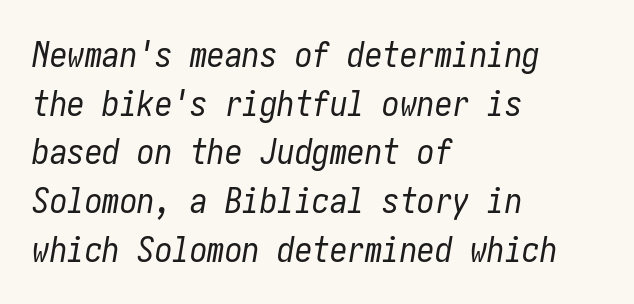
Observe the lean: these are italic letterforms. These lines stack with their left ends in a neat column. These lines keep a tight, regular rhythm from letter to letter. Letters rest on an invisible, unmarked baseline. Is there much room between lines? A standard amount, neither cramped nor airy.
